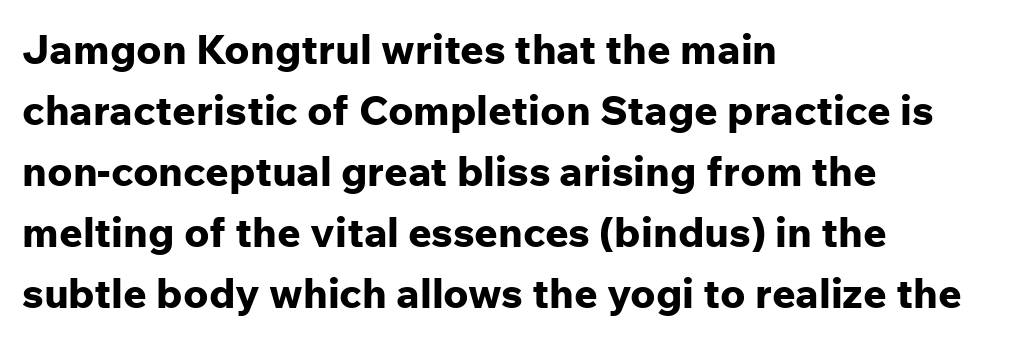
Q: Is the text bold? A: Yes.
Q: Is the text italic (slanted)? A: No, it is upright.
Q: Is the typeface a serif or a sans-serif typeface? A: Sans-serif.
Q: Is the text underlined? A: No.
Q: How is the paragraph aligned? A: Left-aligned.
Q: Is the spacing between letters normal or unusually wide? A: Normal.
Q: Is the spacing between lines tight, normal or loose? A: Normal.
Q: Width (condensed, normal, or wide)? A: Normal.
Q: Stroke contrast? A: Low.
Q: x-height? A: Medium.
Q: Monospaced? A: No.
